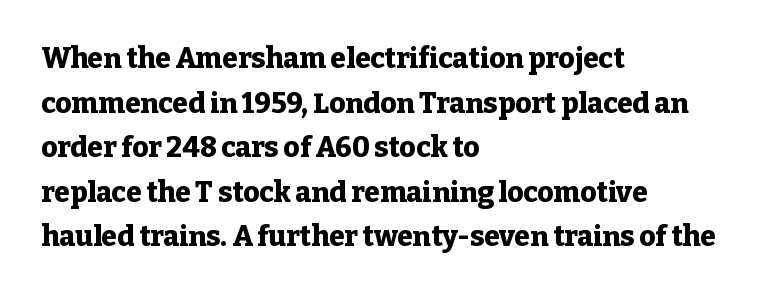
The image shows 28 px heavy serif type, upright; set left-aligned, normal line spacing (1.59x), normal letter spacing, not underlined; low stroke contrast and a medium x-height.
